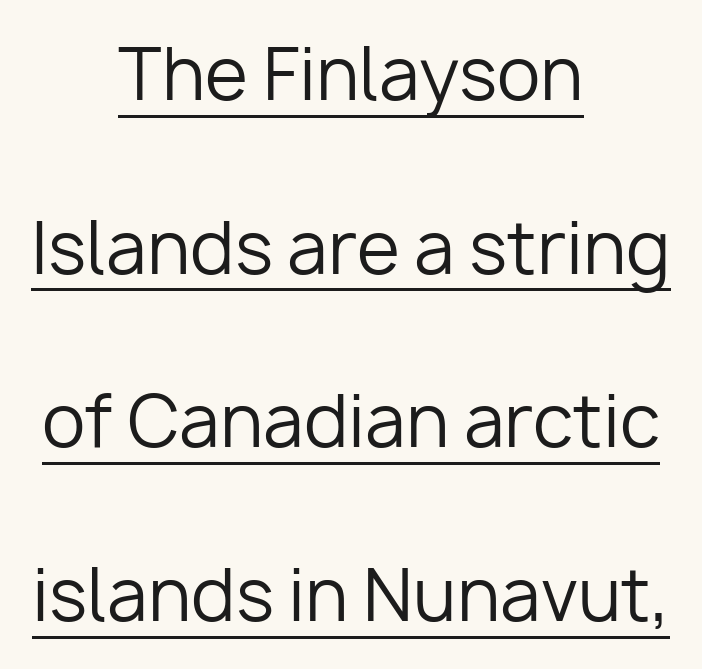
The letters stand upright; this is a roman face. If you folded the block vertically in half, each line would mirror itself in length. The passage shown stacks its lines with a broad gap. Like a heading marked for emphasis, these lines bear an underscore. You could not count columns in this text — the font is proportionally spaced. The type is set solid horizontally, with unmodified tracking.
